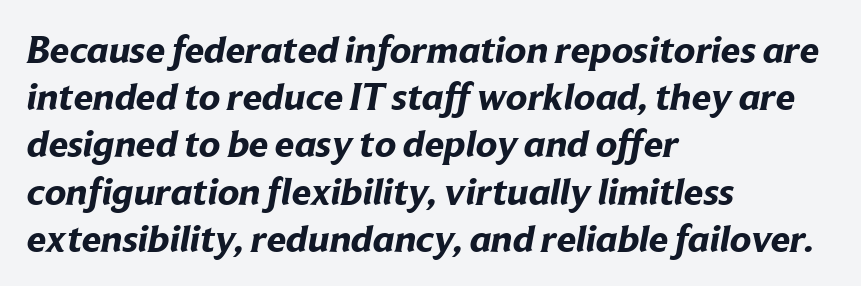
The image shows 39 px bold sans-serif type; set left-aligned, line spacing 1.21x, normal letter spacing, not underlined; low stroke contrast and a medium x-height.
